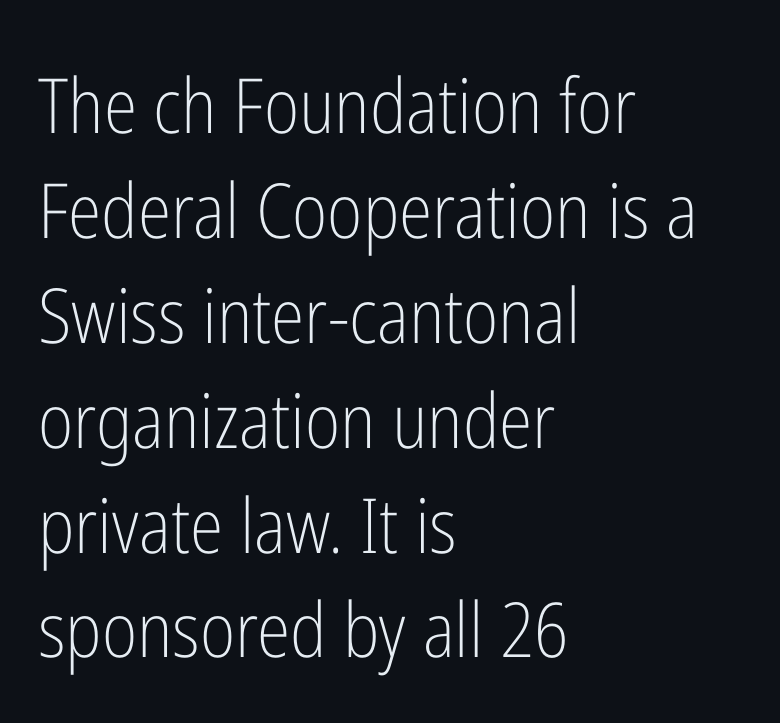
{"serif": "no", "italic": "no", "bold": "no", "weight": "light", "width": "condensed", "stroke_contrast": "low", "x_height": "medium", "monospaced": "no", "underline": "no", "align": "left", "line_spacing": "normal", "line_spacing_ratio": 1.38, "letter_spacing": "normal", "letter_spacing_em": 0.0, "glyph_px": 76}
